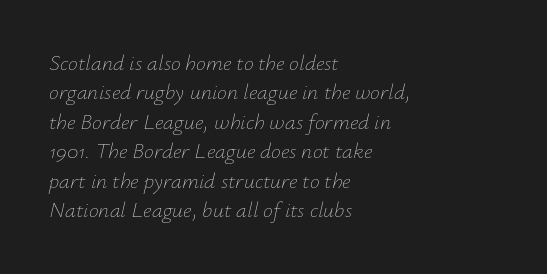
The image shows 22 px text type, italic (leaning right); set left-aligned, normal line spacing (1.34x), normal letter spacing, not underlined.
